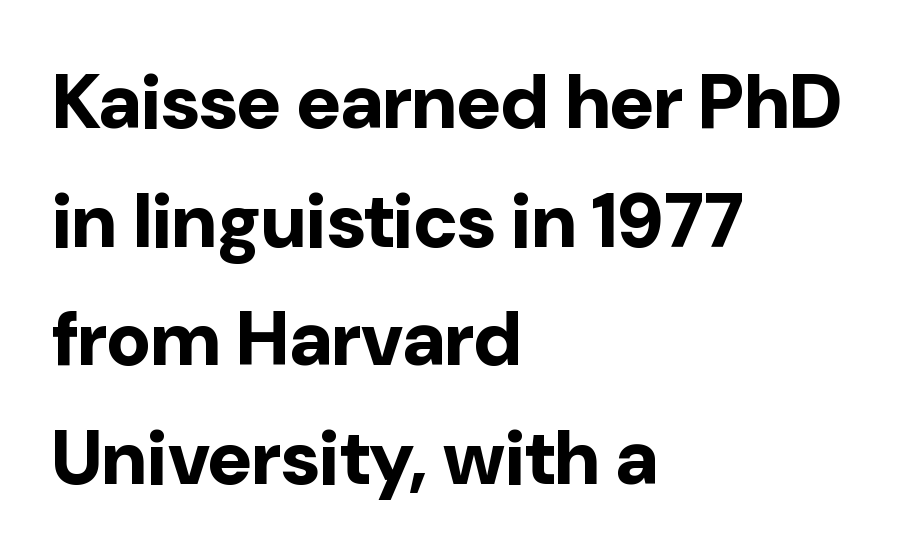
Is this a fixed-width face? No — the glyphs have proportional, varying widths. In terms of letterspacing, this is plain default setting. A student would call this left alignment; a typographer would say flush left, rag right. Strong, thick strokes mark this as bold type. The space beneath each line is pristine and unruled.
